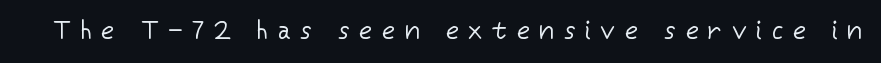
Q: Is the text bold? A: No.
Q: Is the text italic (slanted)? A: No, it is upright.
Q: Is the text underlined? A: No.
Q: Is the spacing between letters normal or unusually wide? A: Unusually wide.
